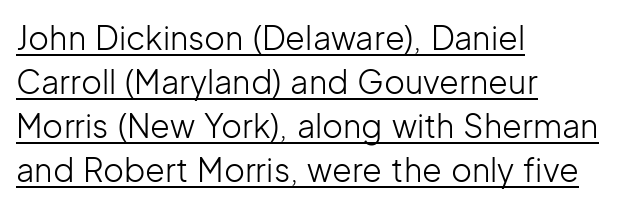
Q: Is the text bold? A: No.
Q: Is the text italic (slanted)? A: No, it is upright.
Q: Is the typeface a serif or a sans-serif typeface? A: Sans-serif.
Q: Is the text underlined? A: Yes.
Q: How is the paragraph aligned? A: Left-aligned.
Q: Is the spacing between letters normal or unusually wide? A: Normal.
Q: Is the spacing between lines tight, normal or loose? A: Normal.
Q: Width (condensed, normal, or wide)? A: Normal.
Q: Stroke contrast? A: Low.
Q: x-height? A: Medium.
Q: Monospaced? A: No.
